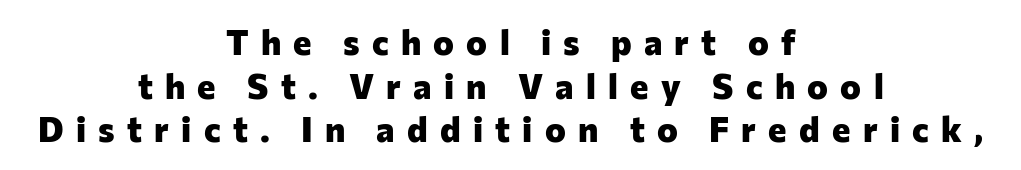
Rows of type keep a routine distance in the vertical direction. Notice how the passage keeps no hard edge, just a central spine. Chunky letters — that's bold for sure. The designer went with a sans here, leaving each stem footless. Is the letter spacing exaggerated? Yes — the characters are pushed far apart.
